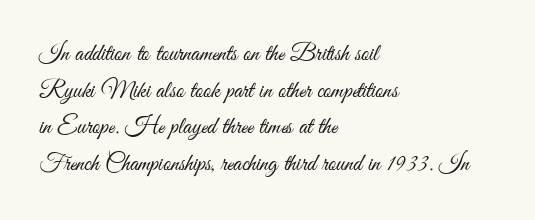
{"bold": "no", "underline": "no", "align": "left", "line_spacing": "normal", "line_spacing_ratio": 1.53, "letter_spacing": "normal", "letter_spacing_em": 0.0, "glyph_px": 24}
